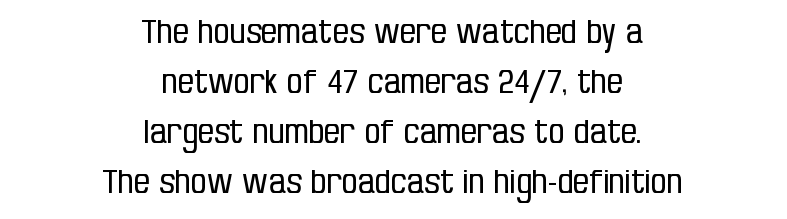
Leading: standard. The font sits on the lighter half of the weight spectrum, regular included. Is there any slant? The stems are plumb. Is the block centered? Yes — each line is placed symmetrically about the middle.
